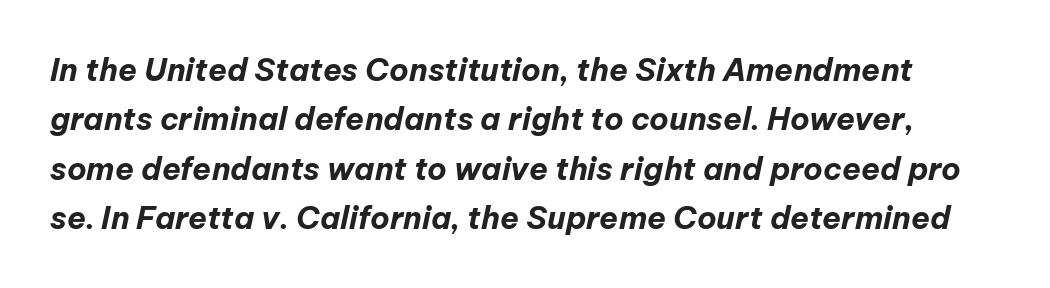
Q: Is the text bold? A: Yes.
Q: Is the text italic (slanted)? A: Yes, it leans right by about 12 degrees.
Q: Is the text underlined? A: No.
Q: Is the spacing between letters normal or unusually wide? A: Normal.
Q: Is the spacing between lines tight, normal or loose? A: Normal.
Q: Width (condensed, normal, or wide)? A: Normal.
Q: Stroke contrast? A: Low.
Q: x-height? A: Medium.
Q: Monospaced? A: No.
